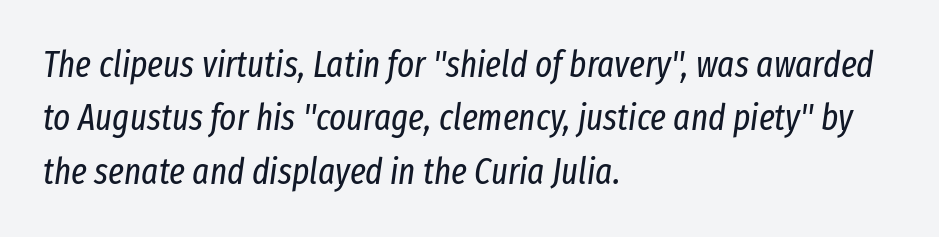
{"italic": "yes", "lean": "right", "slant_degrees": 8, "bold": "no", "weight": "regular", "width": "condensed", "stroke_contrast": "low", "x_height": "medium", "monospaced": "no", "underline": "no", "align": "left", "line_spacing": "normal", "line_spacing_ratio": 1.48, "letter_spacing": "normal", "letter_spacing_em": 0.0, "glyph_px": 36}
